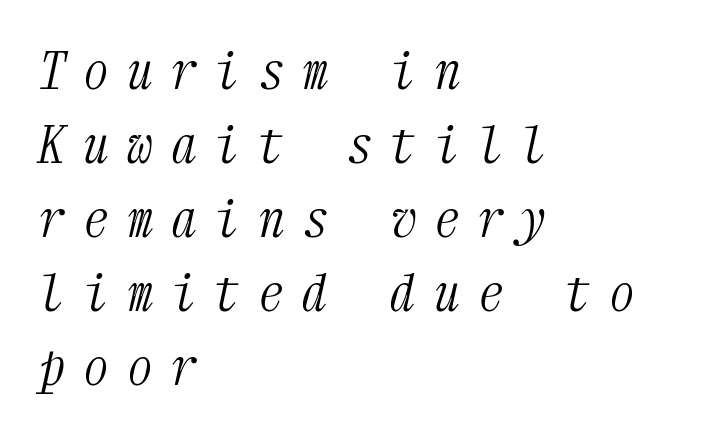
Q: Is the text bold? A: No.
Q: Is the text italic (slanted)? A: Yes, it leans right by about 12 degrees.
Q: Is the typeface a serif or a sans-serif typeface? A: Serif.
Q: Is the text underlined? A: No.
Q: How is the paragraph aligned? A: Left-aligned.
Q: Is the spacing between letters normal or unusually wide? A: Unusually wide.
Q: Is the spacing between lines tight, normal or loose? A: Normal.
Q: Width (condensed, normal, or wide)? A: Condensed.
Q: Stroke contrast? A: Medium.
Q: x-height? A: Medium.
Q: Monospaced? A: Yes.
